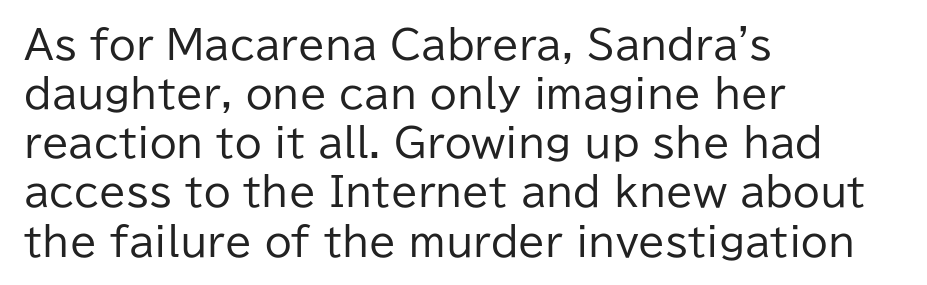
Q: Is the text bold? A: No.
Q: Is the text italic (slanted)? A: No, it is upright.
Q: Is the typeface a serif or a sans-serif typeface? A: Sans-serif.
Q: Is the text underlined? A: No.
Q: How is the paragraph aligned? A: Left-aligned.
Q: Is the spacing between letters normal or unusually wide? A: Normal.
Q: Is the spacing between lines tight, normal or loose? A: Normal.
Q: Width (condensed, normal, or wide)? A: Normal.
Q: Stroke contrast? A: Low.
Q: x-height? A: Medium.
Q: Monospaced? A: No.
